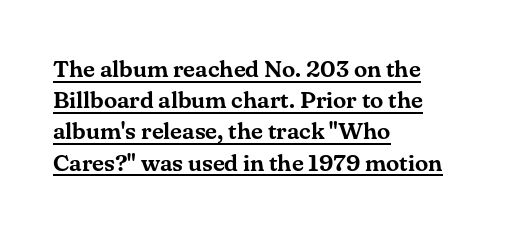
{"italic": "no", "underline": "yes", "align": "left", "line_spacing": "normal", "line_spacing_ratio": 1.3, "letter_spacing": "normal", "letter_spacing_em": 0.0, "glyph_px": 24}
